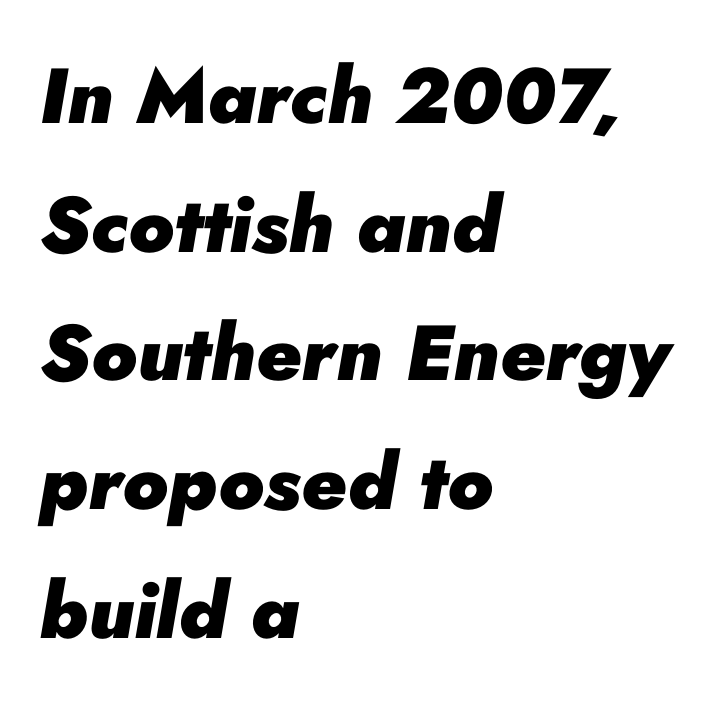
{"italic": "yes", "lean": "right", "slant_degrees": 10, "bold": "yes", "weight": "heavy", "width": "normal", "stroke_contrast": "low", "x_height": "small", "monospaced": "no", "underline": "no", "align": "left", "line_spacing": "normal", "line_spacing_ratio": 1.65, "letter_spacing": "normal", "letter_spacing_em": 0.0, "glyph_px": 78}
